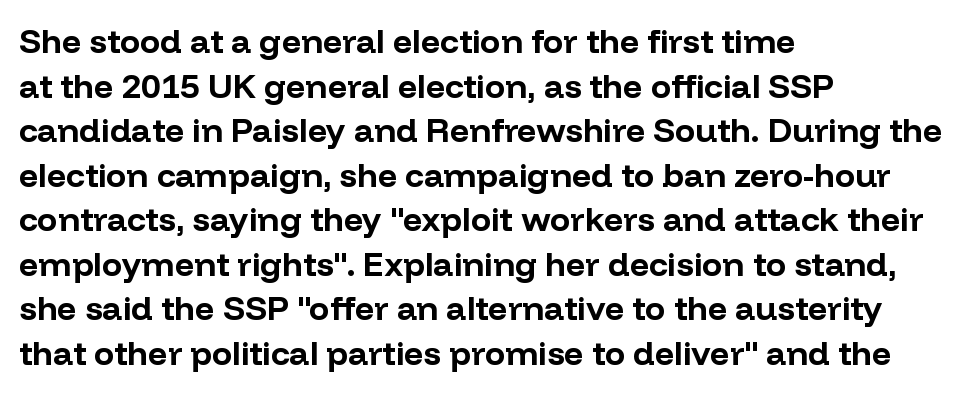
Q: Is the text bold? A: Yes.
Q: Is the text italic (slanted)? A: No, it is upright.
Q: Is the typeface a serif or a sans-serif typeface? A: Sans-serif.
Q: Is the text underlined? A: No.
Q: How is the paragraph aligned? A: Left-aligned.
Q: Is the spacing between letters normal or unusually wide? A: Normal.
Q: Is the spacing between lines tight, normal or loose? A: Normal.
Q: Width (condensed, normal, or wide)? A: Normal.
Q: Stroke contrast? A: Low.
Q: x-height? A: Medium.
Q: Monospaced? A: No.
